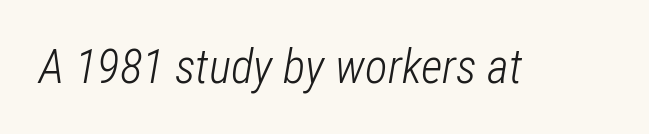
The letters look calm and open, with moderate or lighter stems. Quick note: italic. Is the letter spacing exaggerated? No — it looks like the ordinary default. Each letter keeps its own natural width here, so spacing adapts to shape. Check under the words: just untouched page.
